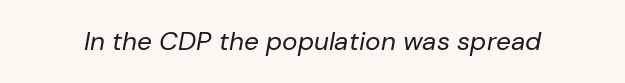
The image shows 26 px text type, italic (leaning right); set normal letter spacing, not underlined.
